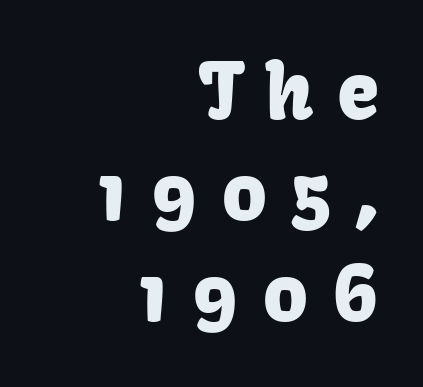
{"serif": "no", "italic": "no", "width": "normal", "stroke_contrast": "low", "x_height": "medium", "monospaced": "no", "underline": "no", "align": "right", "line_spacing": "normal", "line_spacing_ratio": 1.33, "letter_spacing": "wide", "letter_spacing_em": 0.31, "glyph_px": 76}
